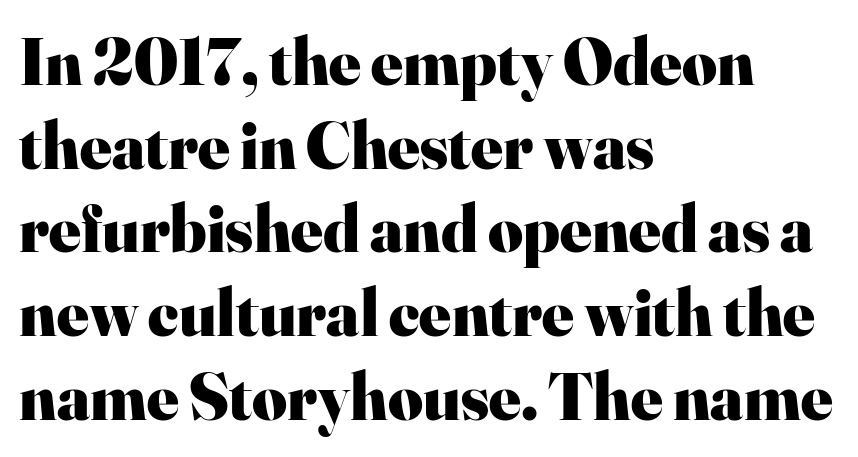
The image shows 67 px heavy serif type, upright; set left-aligned, normal line spacing (1.25x), normal letter spacing, not underlined; high stroke contrast and a small x-height.
